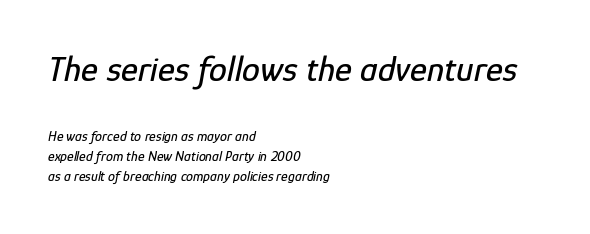
Q: Is the text italic (slanted)? A: Yes, it leans right by about 12 degrees.
Q: Is the text underlined? A: No.
Q: How is the paragraph aligned? A: Left-aligned.
Q: Is the spacing between letters normal or unusually wide? A: Normal.
Q: Is the spacing between lines tight, normal or loose? A: Normal.
Q: Which block of text is set in a larger size, the first (top) or the second (bottom)? A: The first (top) one.
Q: Width (condensed, normal, or wide)? A: Condensed.
Q: Stroke contrast? A: Low.
Q: x-height? A: Medium.
Q: Monospaced? A: No.
